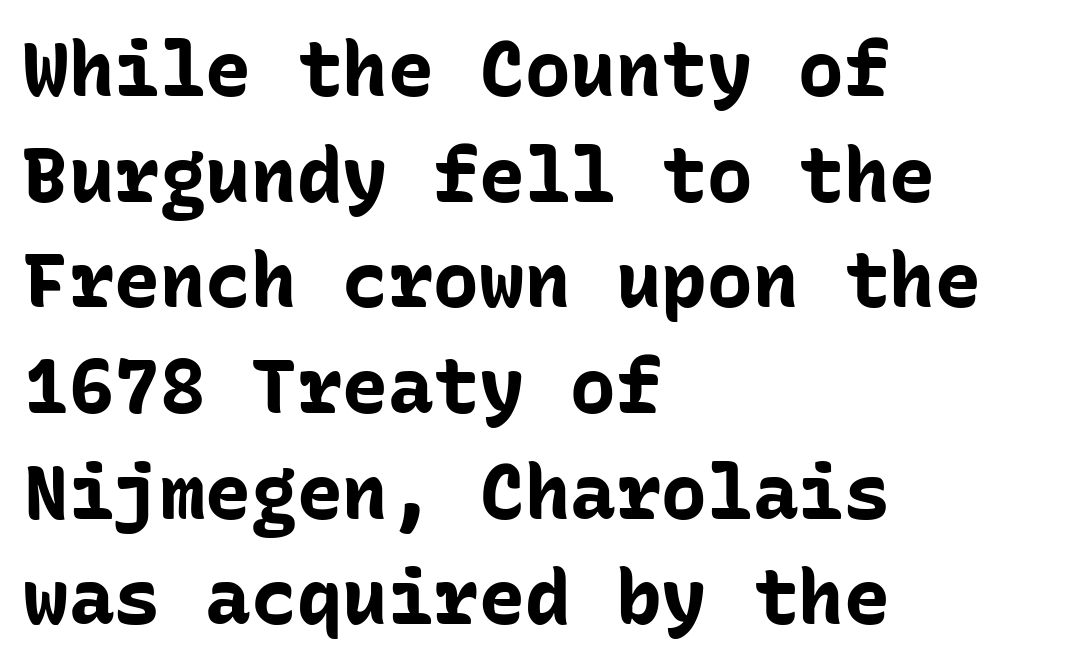
The image shows 76 px bold sans-serif type, upright, monospaced; set left-aligned, normal line spacing (1.39x), normal letter spacing, not underlined; low stroke contrast and a medium x-height.
